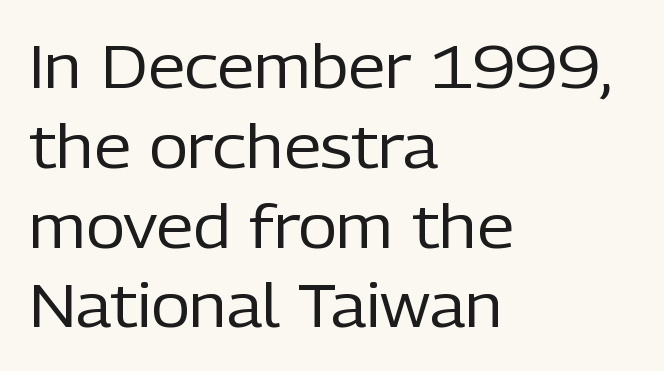
The image shows 60 px regular-weight sans-serif type, upright; set left-aligned, normal line spacing (1.33x), normal letter spacing, not underlined; low stroke contrast and a medium x-height.
